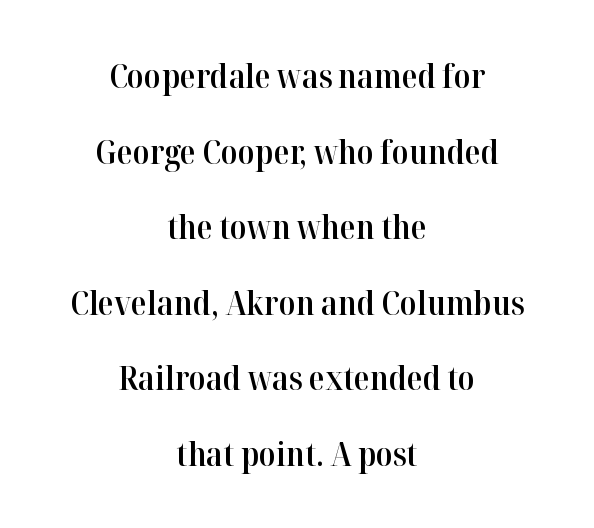
The image shows 33 px semibold serif type, upright; set centered, loose line spacing (2.29x), normal letter spacing, not underlined; high stroke contrast and a medium x-height.
